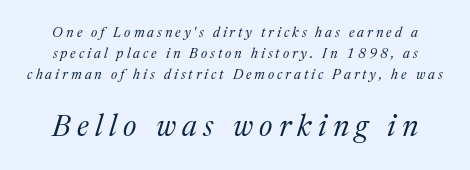
Q: Is the text bold? A: No.
Q: Is the text italic (slanted)? A: Yes, it leans right by about 17 degrees.
Q: Is the typeface a serif or a sans-serif typeface? A: Serif.
Q: Is the text underlined? A: No.
Q: Is the spacing between letters normal or unusually wide? A: Unusually wide.
Q: Is the spacing between lines tight, normal or loose? A: Normal.
Q: Which block of text is set in a larger size, the first (top) or the second (bottom)? A: The second (bottom) one.
Q: Width (condensed, normal, or wide)? A: Normal.
Q: Stroke contrast? A: Medium.
Q: x-height? A: Medium.
Q: Monospaced? A: No.
